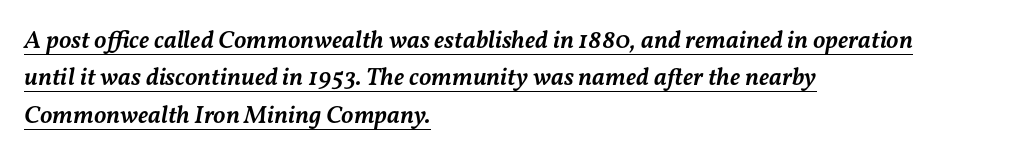
{"italic": "yes", "lean": "right", "slant_degrees": 11, "bold": "semi", "underline": "yes", "align": "left", "line_spacing": "normal", "line_spacing_ratio": 1.5, "letter_spacing": "normal", "letter_spacing_em": 0.0, "glyph_px": 25}
